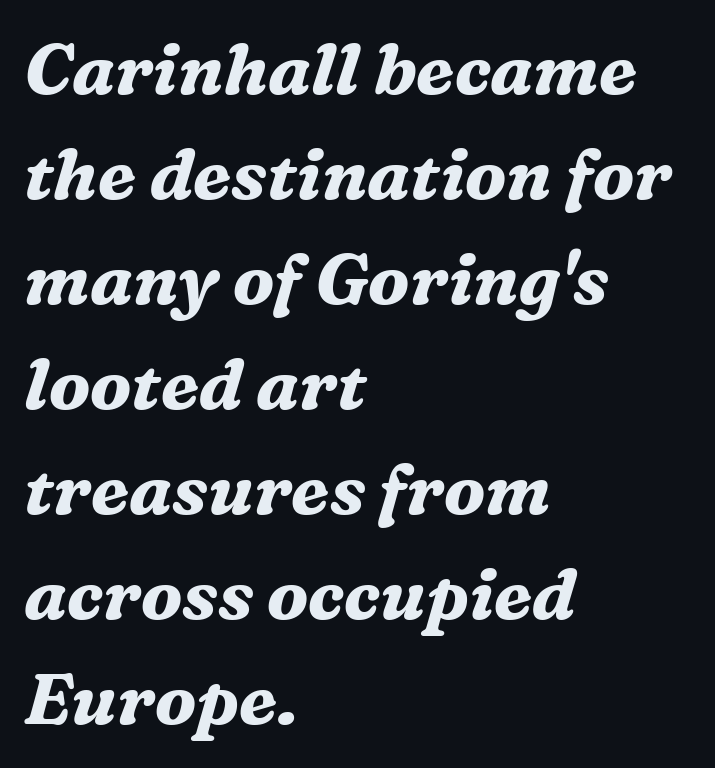
The image shows 71 px bold serif type, italic (leaning right); set left-aligned, normal line spacing (1.48x), normal letter spacing, not underlined; medium stroke contrast and a medium x-height.
